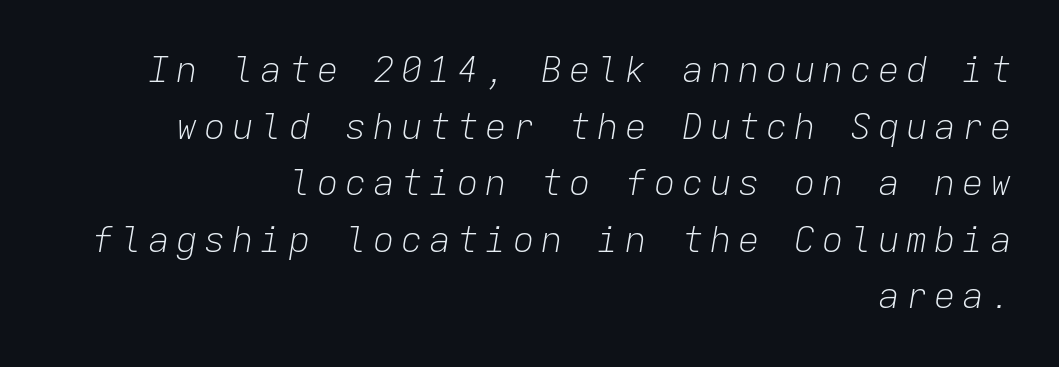
{"italic": "yes", "lean": "right", "slant_degrees": 9, "bold": "no", "weight": "light", "width": "normal", "stroke_contrast": "low", "x_height": "medium", "monospaced": "yes", "underline": "no", "align": "right", "line_spacing": "normal", "line_spacing_ratio": 1.57, "glyph_px": 36}
